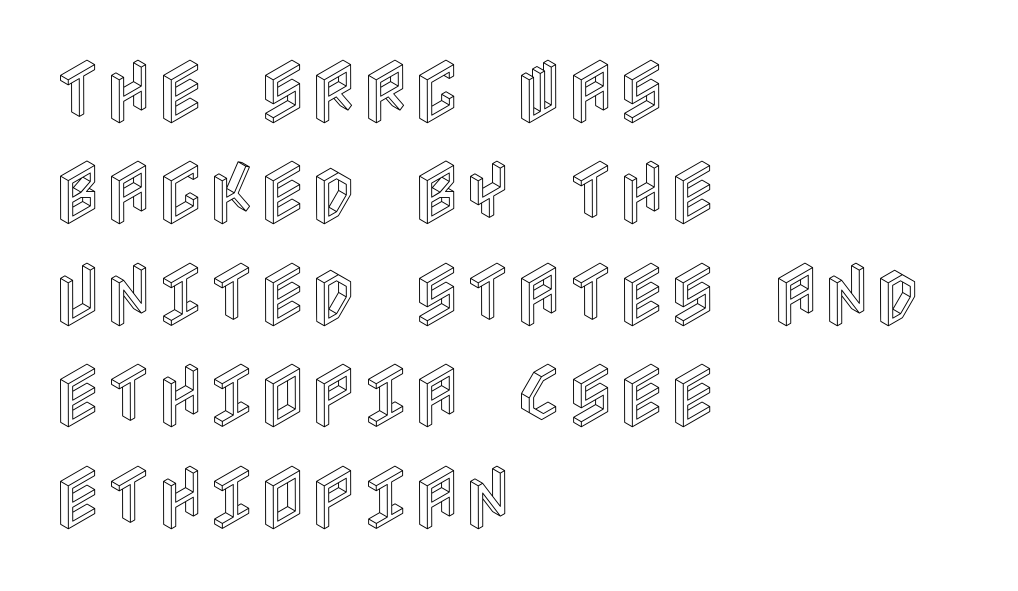
Q: Is the text italic (slanted)? A: No, it is upright.
Q: Is the text underlined? A: No.
Q: How is the paragraph aligned? A: Left-aligned.
Q: Is the spacing between letters normal or unusually wide? A: Normal.
Q: Is the spacing between lines tight, normal or loose? A: Normal.
Q: Width (condensed, normal, or wide)? A: Condensed.
Q: x-height? A: Large.
